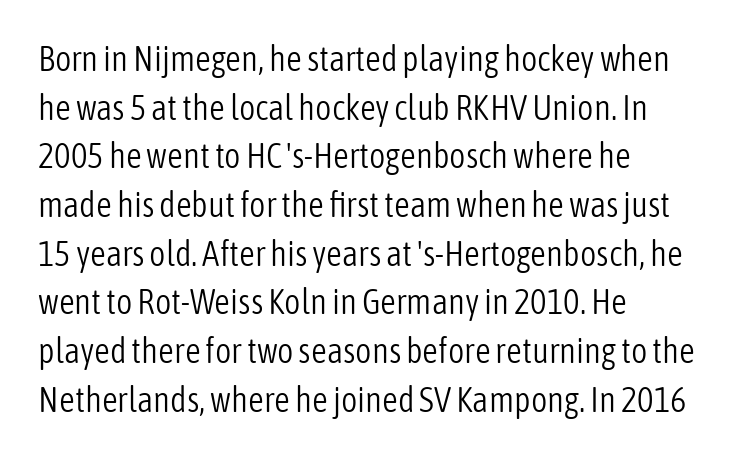
{"serif": "no", "italic": "no", "bold": "no", "weight": "light", "width": "condensed", "stroke_contrast": "low", "x_height": "medium", "monospaced": "no", "underline": "no", "align": "left", "line_spacing": "normal", "line_spacing_ratio": 1.39, "letter_spacing": "normal", "letter_spacing_em": 0.0, "glyph_px": 35}
